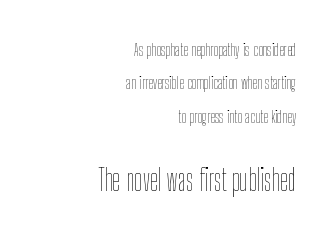
The image shows 29 px thin, condensed type, upright; set right-aligned, loose line spacing (1.96x), normal letter spacing, not underlined; the second (bottom) block is 1.71x larger; low stroke contrast and a medium x-height.
